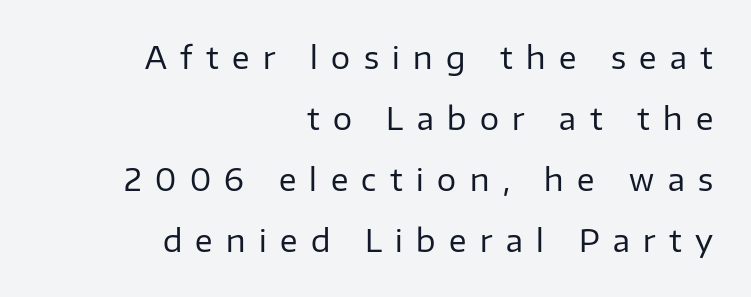
Q: Is the text bold? A: No.
Q: Is the text italic (slanted)? A: No, it is upright.
Q: Is the typeface a serif or a sans-serif typeface? A: Sans-serif.
Q: Is the text underlined? A: No.
Q: How is the paragraph aligned? A: Right-aligned.
Q: Is the spacing between letters normal or unusually wide? A: Unusually wide.
Q: Is the spacing between lines tight, normal or loose? A: Loose.
Q: Width (condensed, normal, or wide)? A: Normal.
Q: Stroke contrast? A: Low.
Q: x-height? A: Medium.
Q: Monospaced? A: No.
